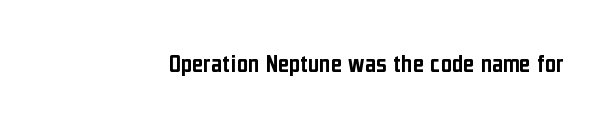
Q: Is the text italic (slanted)? A: No, it is upright.
Q: Is the text underlined? A: No.
Q: Is the spacing between letters normal or unusually wide? A: Normal.
